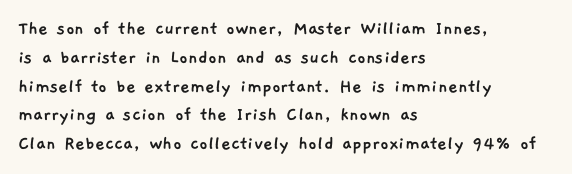
{"underline": "no", "align": "left", "line_spacing": "normal", "line_spacing_ratio": 1.37, "letter_spacing": "normal", "letter_spacing_em": 0.0, "glyph_px": 21}
